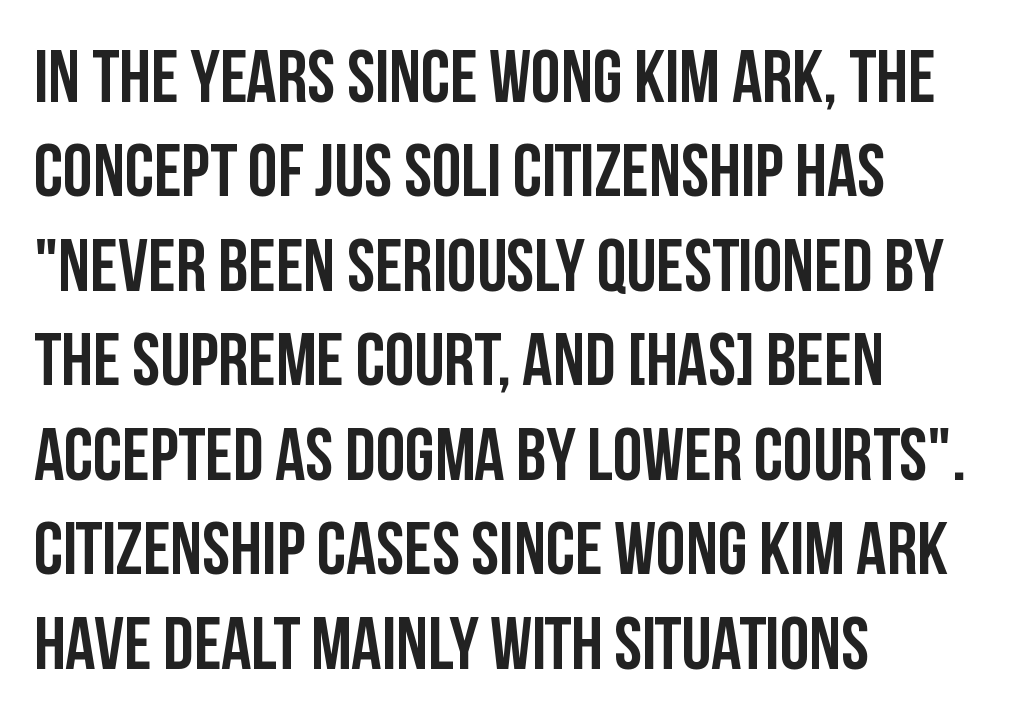
{"serif": "no", "italic": "no", "bold": "yes", "weight": "semibold", "width": "condensed", "stroke_contrast": "low", "x_height": "large", "monospaced": "no", "underline": "no", "align": "left", "line_spacing": "normal", "line_spacing_ratio": 1.26, "letter_spacing": "normal", "letter_spacing_em": 0.0, "glyph_px": 75}
